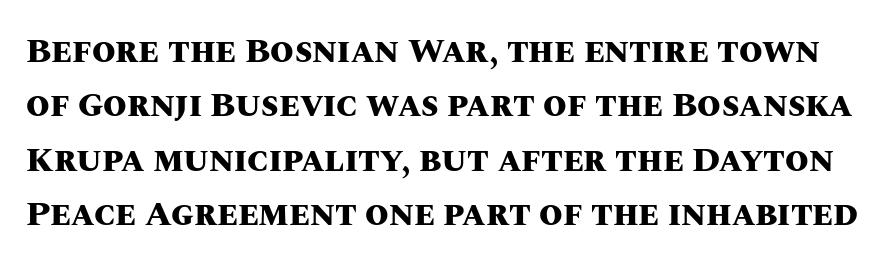
The image shows 34 px heavy type, upright; set normal line spacing (1.6x), normal letter spacing, not underlined; medium stroke contrast and a large x-height.
